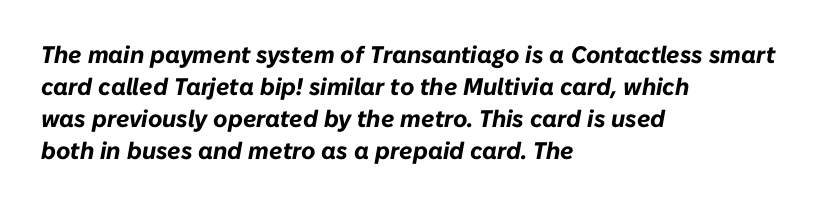
{"italic": "yes", "lean": "right", "slant_degrees": 10, "bold": "yes", "underline": "no", "align": "left", "line_spacing": "normal", "line_spacing_ratio": 1.33, "letter_spacing": "normal", "letter_spacing_em": 0.0, "glyph_px": 24}
